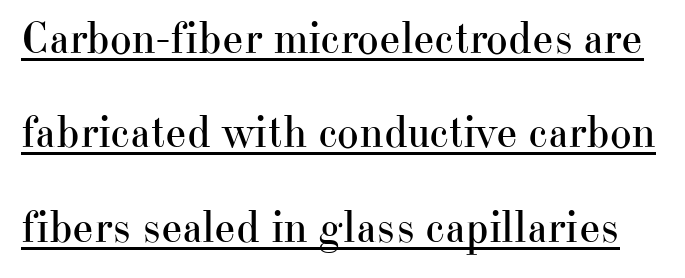
Q: Is the text bold? A: No.
Q: Is the text italic (slanted)? A: No, it is upright.
Q: Is the typeface a serif or a sans-serif typeface? A: Serif.
Q: Is the text underlined? A: Yes.
Q: Is the spacing between letters normal or unusually wide? A: Normal.
Q: Is the spacing between lines tight, normal or loose? A: Loose.
Q: Width (condensed, normal, or wide)? A: Normal.
Q: Stroke contrast? A: High.
Q: x-height? A: Small.
Q: Monospaced? A: No.
